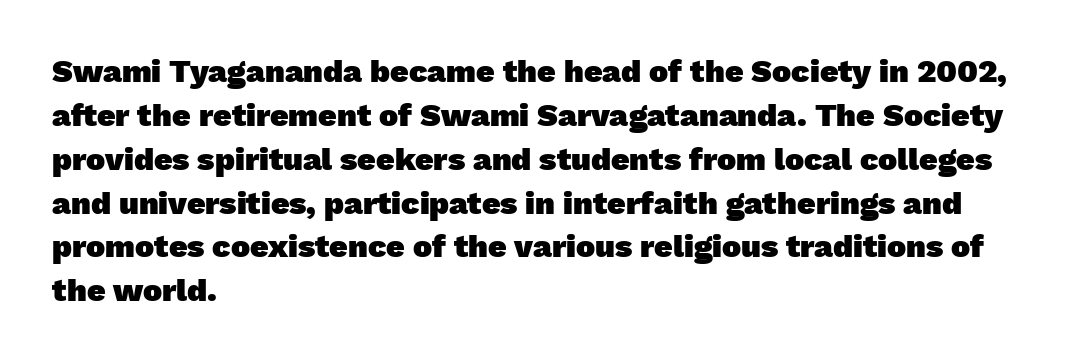
{"serif": "no", "bold": "yes", "weight": "heavy", "width": "normal", "stroke_contrast": "low", "x_height": "medium", "monospaced": "no", "underline": "no", "align": "left", "line_spacing": "normal", "line_spacing_ratio": 1.37, "letter_spacing": "normal", "letter_spacing_em": 0.0, "glyph_px": 32}
